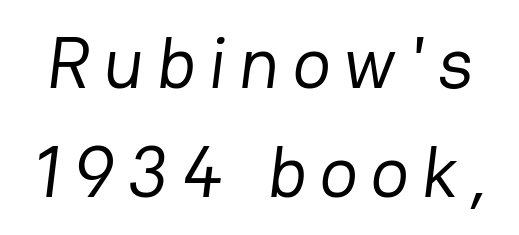
The image shows 72 px regular-weight sans-serif type; set normal line spacing (1.51x), not underlined; low stroke contrast and a medium x-height.
